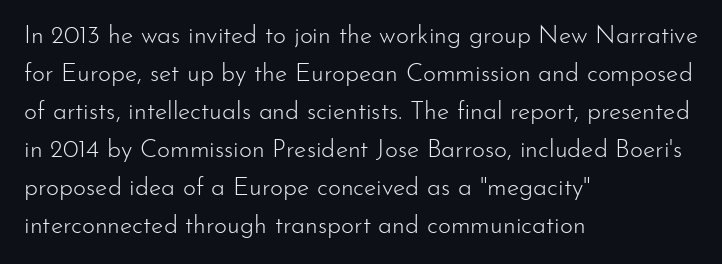
Q: Is the text bold? A: No.
Q: Is the text italic (slanted)? A: No, it is upright.
Q: Is the text underlined? A: No.
Q: How is the paragraph aligned? A: Left-aligned.
Q: Is the spacing between letters normal or unusually wide? A: Normal.
Q: Is the spacing between lines tight, normal or loose? A: Normal.
